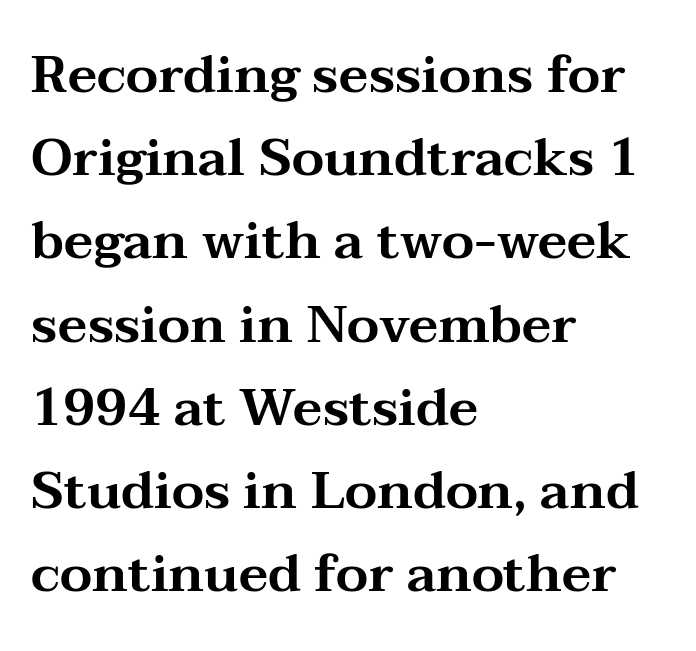
{"serif": "yes", "italic": "no", "width": "wide", "stroke_contrast": "medium", "x_height": "medium", "monospaced": "no", "underline": "no", "align": "left", "line_spacing": "normal", "line_spacing_ratio": 1.6, "letter_spacing": "normal", "letter_spacing_em": 0.0, "glyph_px": 52}
